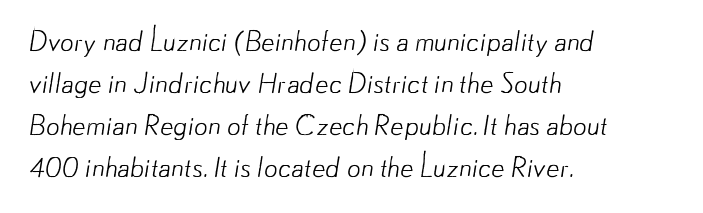
{"bold": "no", "underline": "no", "align": "left", "line_spacing": "normal", "line_spacing_ratio": 1.56, "letter_spacing": "normal", "letter_spacing_em": 0.0, "glyph_px": 27}
